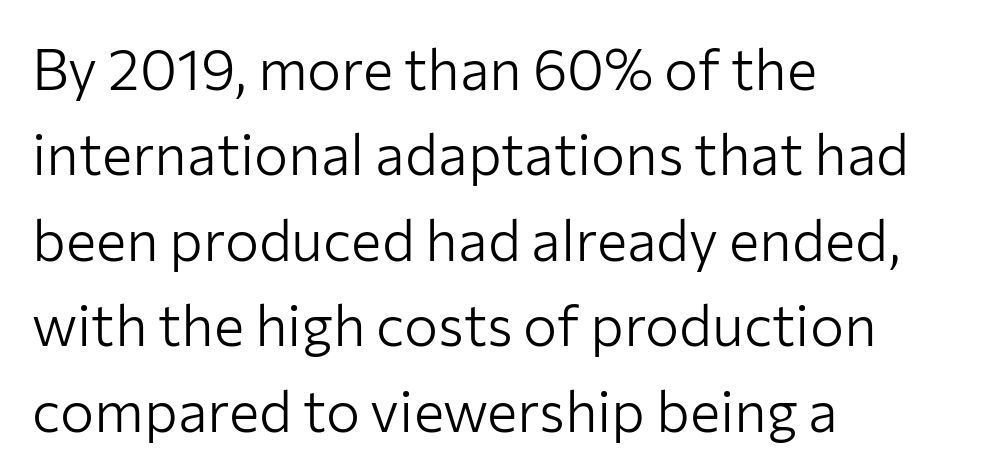
Letterform terminals end flat and unadorned throughout the passage. These lines were composed using upright roman letters. No letter is thick-stroked: the sample isn't bold. The letters advance in unequal steps, a hallmark of proportional type. This rendering features lettering with no underline. Regular leading.
